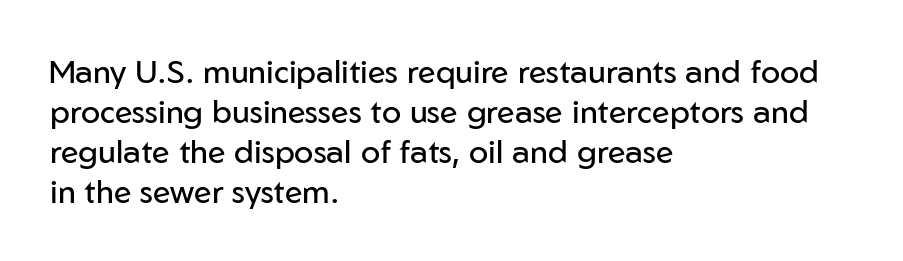
You could call the tracking neutral — neither tight nor loose. A sans-serif font was chosen for this passage. On a weight scale, this lands at 450 or below. Leading matches the norm, producing a regular column. Vertical strokes here are truly vertical. This sample has the flowing, uneven cadence of proportional lettering.
